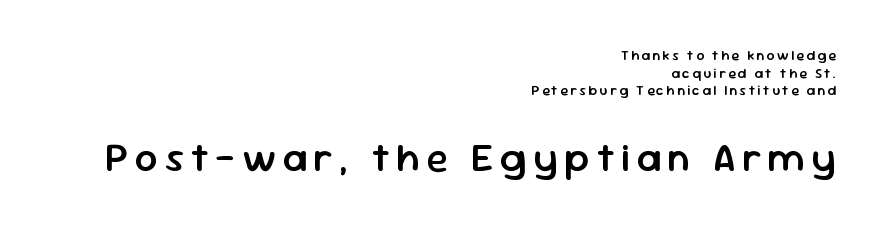
The image shows 40 px semibold sans-serif type, upright; set right-aligned, normal line spacing (1.26x), not underlined; the second (bottom) block is 2.86x larger; low stroke contrast and a medium x-height.
